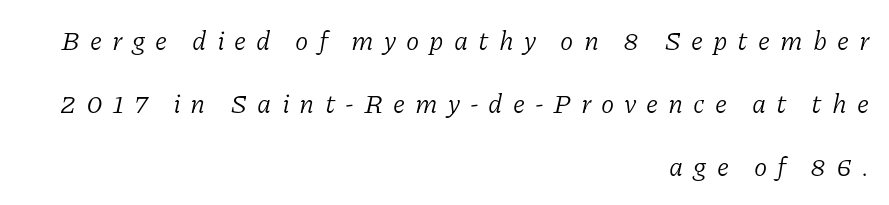
The image shows 27 px text type, italic (leaning right); set right-aligned, loose line spacing (2.33x), unusually wide letter spacing (+0.37 em), not underlined.
